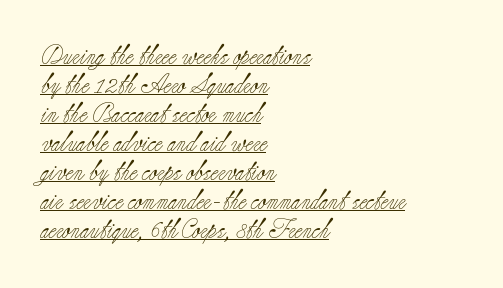
The tracking reads as untouched default to a designer's eye. The line-height multiplier appears to be the usual default. This is not heavy type; no bold has been used. What decoration does the sample have? An underline. The lines are quadded left.
